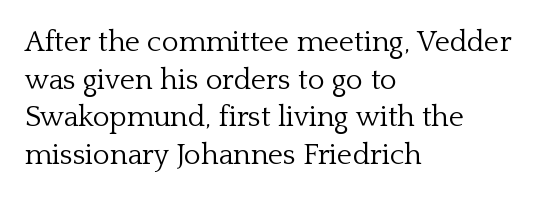
{"serif": "yes", "italic": "no", "bold": "no", "weight": "light", "width": "normal", "stroke_contrast": "low", "x_height": "medium", "monospaced": "no", "underline": "no", "align": "left", "line_spacing": "normal", "line_spacing_ratio": 1.3, "letter_spacing": "normal", "letter_spacing_em": 0.0, "glyph_px": 29}
